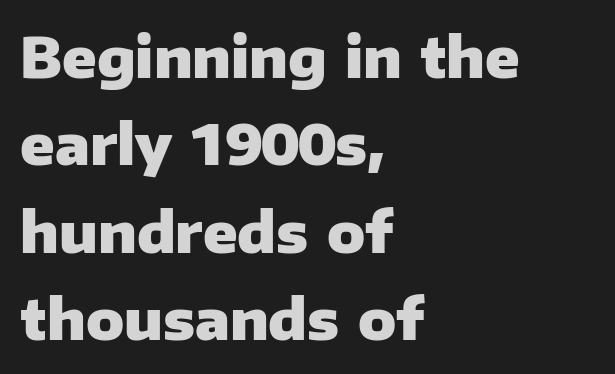
{"serif": "no", "italic": "no", "bold": "yes", "weight": "heavy", "width": "normal", "stroke_contrast": "low", "x_height": "medium", "monospaced": "no", "underline": "no", "align": "left", "line_spacing": "normal", "line_spacing_ratio": 1.56, "letter_spacing": "normal", "letter_spacing_em": 0.0, "glyph_px": 56}
